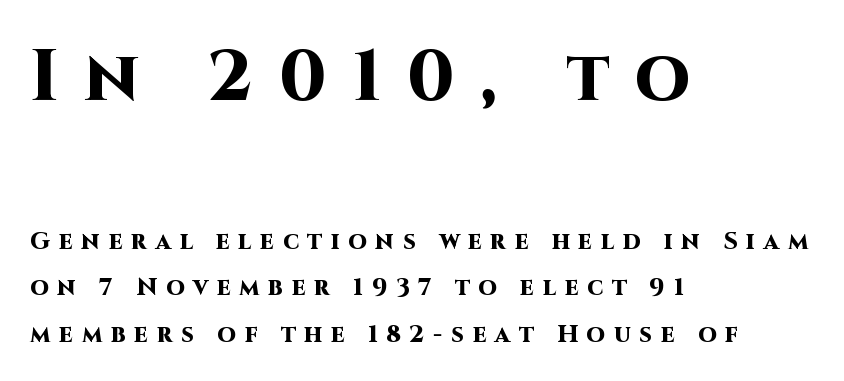
The image shows 71 px heavy sans-serif type, upright; set left-aligned, loose line spacing (1.94x), unusually wide letter spacing (+0.36 em), not underlined; the first (top) block is 2.96x larger; high stroke contrast and a large x-height.
